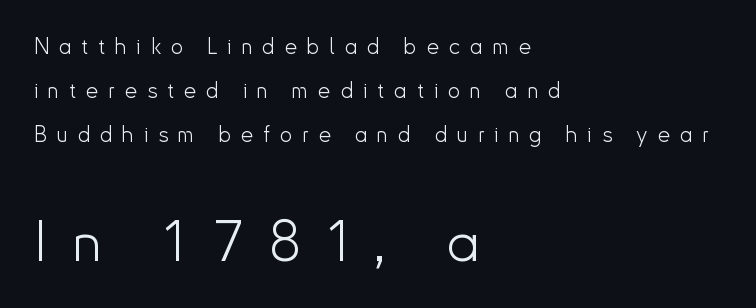
Q: Is the text bold? A: No.
Q: Is the text italic (slanted)? A: No, it is upright.
Q: Is the typeface a serif or a sans-serif typeface? A: Sans-serif.
Q: Is the text underlined? A: No.
Q: How is the paragraph aligned? A: Left-aligned.
Q: Is the spacing between letters normal or unusually wide? A: Unusually wide.
Q: Is the spacing between lines tight, normal or loose? A: Loose.
Q: Which block of text is set in a larger size, the first (top) or the second (bottom)? A: The second (bottom) one.
Q: Width (condensed, normal, or wide)? A: Normal.
Q: Stroke contrast? A: Low.
Q: x-height? A: Small.
Q: Monospaced? A: No.
